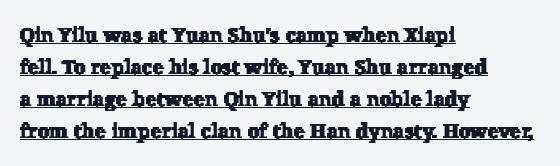
Each line starts at the same left margin while the right side varies. Tracking value appears to be zero — textbook default spacing. This sample carries an underscore along the baseline area. Each new line begins a customary step beneath the previous one.
